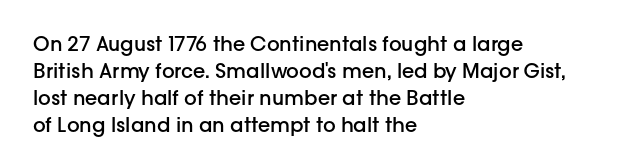
Q: Is the text bold? A: Semi-bold.
Q: Is the text italic (slanted)? A: No, it is upright.
Q: Is the text underlined? A: No.
Q: How is the paragraph aligned? A: Left-aligned.
Q: Is the spacing between letters normal or unusually wide? A: Normal.
Q: Is the spacing between lines tight, normal or loose? A: Normal.
